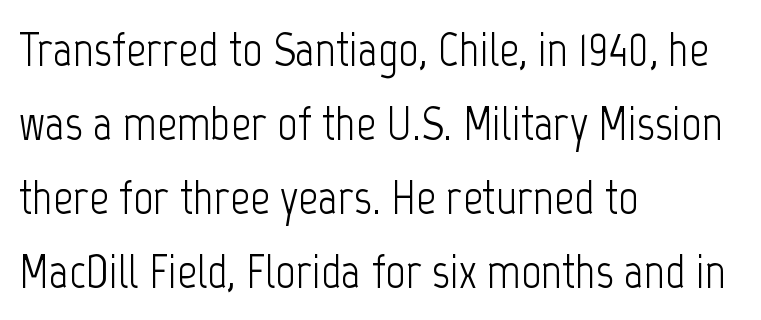
The passage shown has conventional tracking throughout. Each letter keeps its own natural width here, so spacing adapts to shape. If you drew a ruler down the left edge, every line would touch it. Is this a sans? Yes — the strokes have no serifs. The passage shown stacks its lines at a standard gap.
